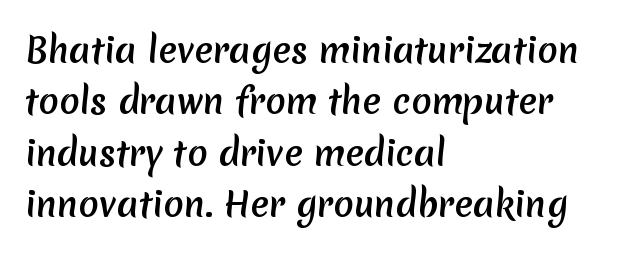
Q: Is the typeface a serif or a sans-serif typeface? A: Sans-serif.
Q: Is the text underlined? A: No.
Q: How is the paragraph aligned? A: Left-aligned.
Q: Is the spacing between letters normal or unusually wide? A: Normal.
Q: Is the spacing between lines tight, normal or loose? A: Normal.
Q: Width (condensed, normal, or wide)? A: Normal.
Q: Stroke contrast? A: Medium.
Q: x-height? A: Medium.
Q: Monospaced? A: No.
